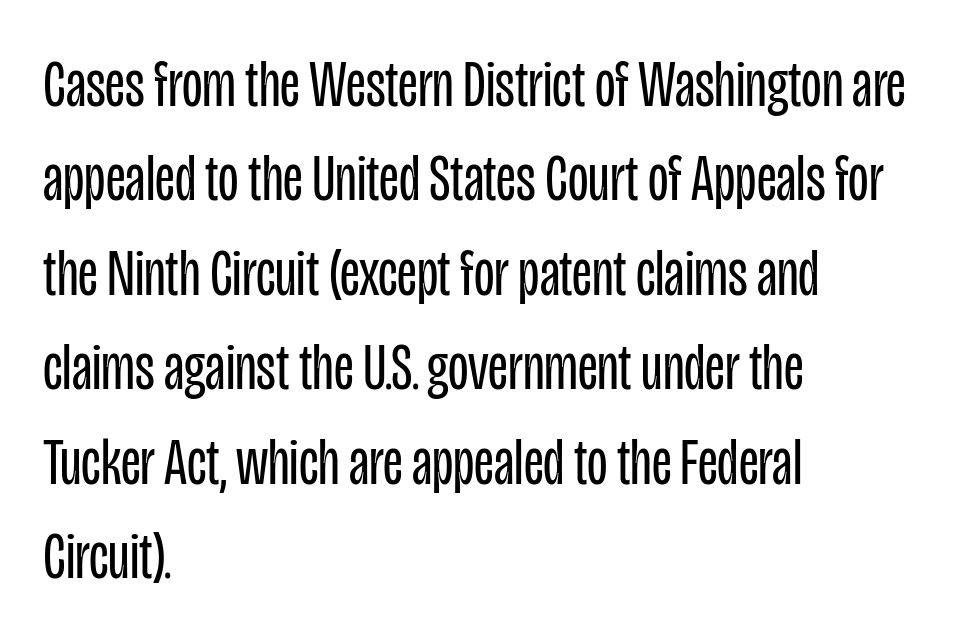
Q: Is the text bold? A: No.
Q: Is the text italic (slanted)? A: No, it is upright.
Q: Is the typeface a serif or a sans-serif typeface? A: Sans-serif.
Q: Is the text underlined? A: No.
Q: How is the paragraph aligned? A: Left-aligned.
Q: Is the spacing between letters normal or unusually wide? A: Normal.
Q: Is the spacing between lines tight, normal or loose? A: Normal.
Q: Width (condensed, normal, or wide)? A: Condensed.
Q: Stroke contrast? A: Low.
Q: x-height? A: Large.
Q: Monospaced? A: No.
